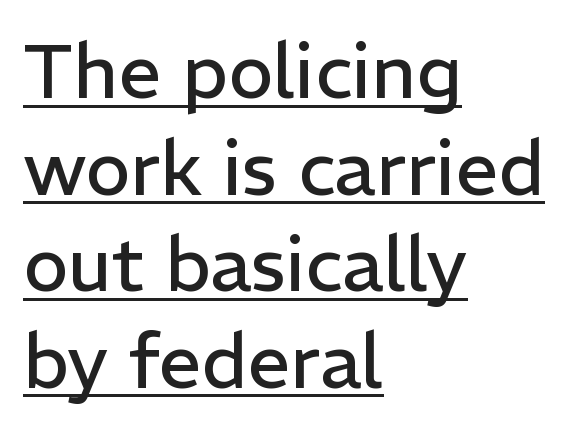
The lines sit at an ordinary, default distance from one another. Note the varied advance widths — an 'i' is clearly narrower than an 'm'. The strokes are not fattened; the text isn't bold. Note: no serifs on the glyphs.
